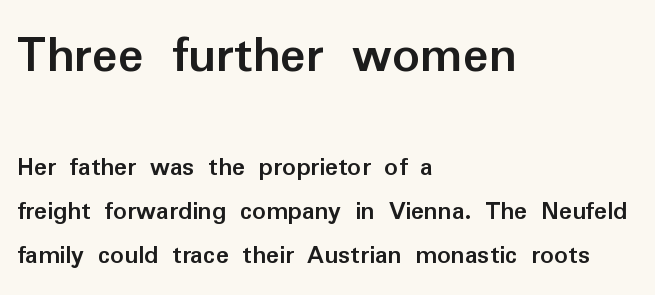
The image shows 54 px semibold sans-serif type, upright; set left-aligned, normal line spacing (1.63x), normal letter spacing, not underlined; the first (top) block is 2.0x larger; low stroke contrast and a medium x-height.
